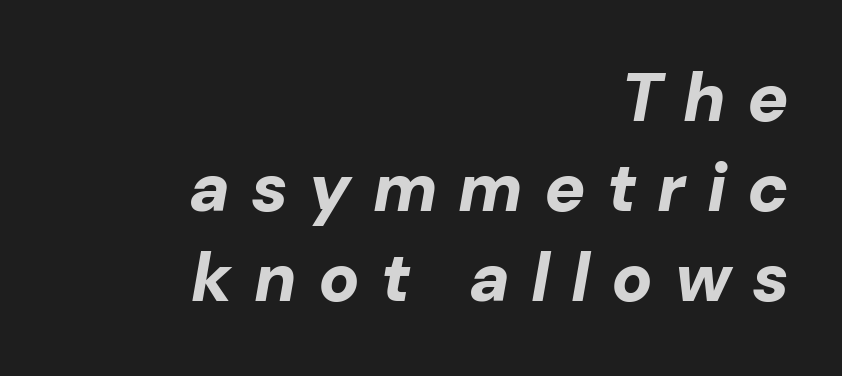
In CSS terms this would be text-align: right. Words float on clear page, feet unadorned. The glyphs have the mass of a bold cut. Words appear elongated and porous because spacing is wide. Proportional: the letters do not fall into vertical columns. The glyphs look as if they've been sheared to an angle.
